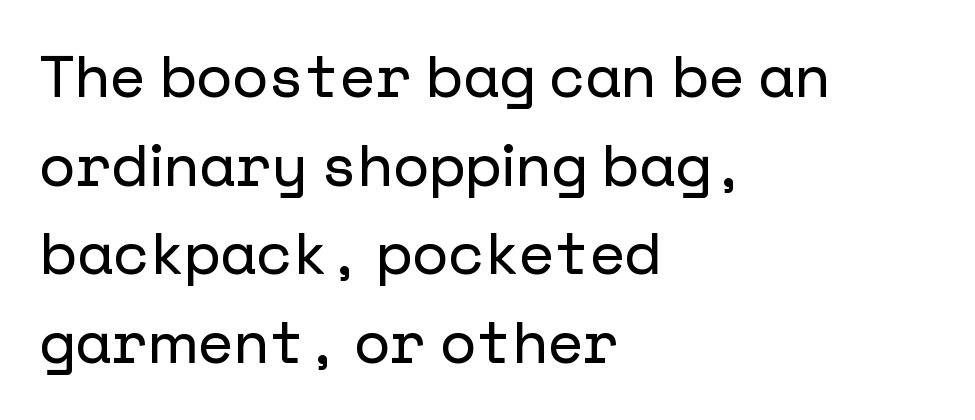
Q: Is the text italic (slanted)? A: No, it is upright.
Q: Is the typeface a serif or a sans-serif typeface? A: Sans-serif.
Q: Is the text underlined? A: No.
Q: How is the paragraph aligned? A: Left-aligned.
Q: Is the spacing between letters normal or unusually wide? A: Normal.
Q: Is the spacing between lines tight, normal or loose? A: Normal.
Q: Width (condensed, normal, or wide)? A: Normal.
Q: Stroke contrast? A: Low.
Q: x-height? A: Medium.
